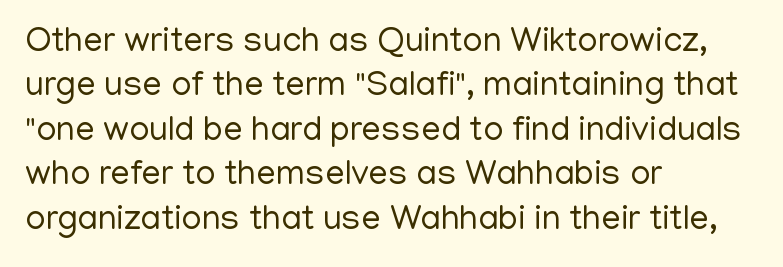
{"serif": "no", "italic": "no", "bold": "no", "weight": "regular", "width": "normal", "stroke_contrast": "low", "x_height": "medium", "monospaced": "no", "underline": "no", "align": "left", "line_spacing": "normal", "line_spacing_ratio": 1.27, "letter_spacing": "normal", "letter_spacing_em": 0.0, "glyph_px": 35}
